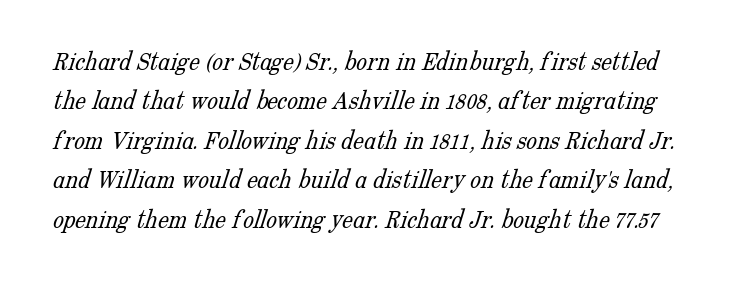
The zone under the glyphs is completely vacant. This sample uses plain, unmodified letter spacing. The cut favours lightness, reaching ordinary text weight at its darkest. Line spacing here is normal.
